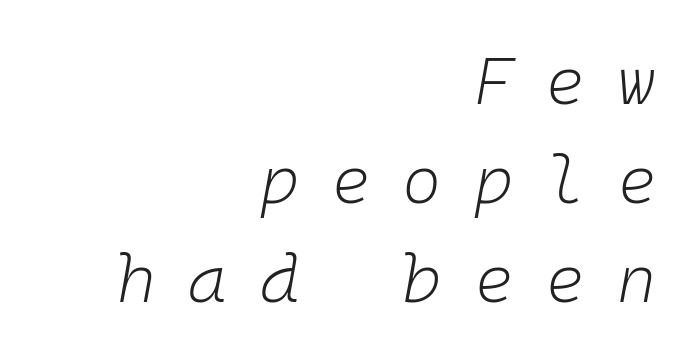
Q: Is the text bold? A: No.
Q: Is the text italic (slanted)? A: Yes, it leans right by about 10 degrees.
Q: Is the text underlined? A: No.
Q: How is the paragraph aligned? A: Right-aligned.
Q: Is the spacing between letters normal or unusually wide? A: Unusually wide.
Q: Is the spacing between lines tight, normal or loose? A: Normal.
Q: Width (condensed, normal, or wide)? A: Normal.
Q: Stroke contrast? A: Low.
Q: x-height? A: Medium.
Q: Monospaced? A: Yes.
